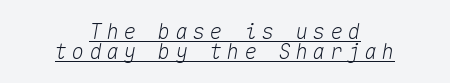
The image shows 21 px text type, italic (leaning right); set centered, tight line spacing (0.95x), unusually wide letter spacing (+0.22 em), underlined.
